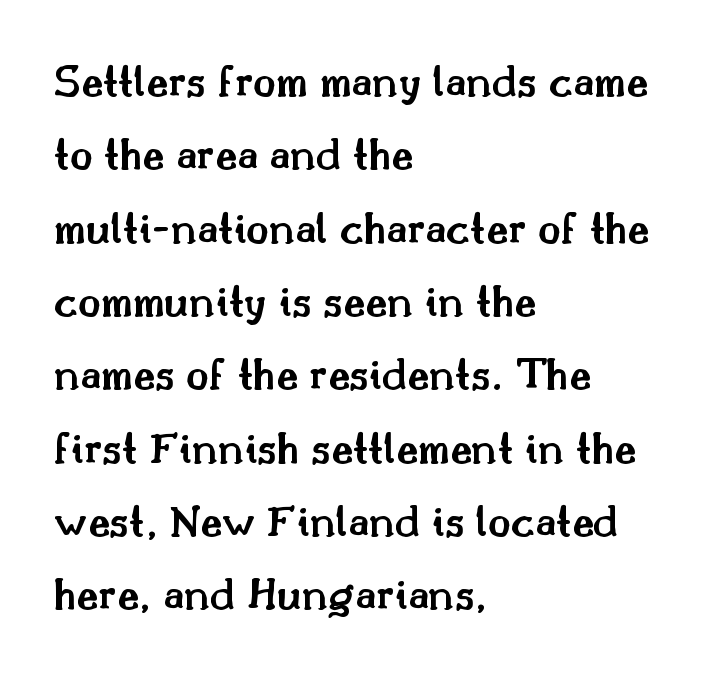
{"serif": "yes", "italic": "no", "bold": "semi", "weight": "semibold", "width": "normal", "stroke_contrast": "medium", "x_height": "small", "monospaced": "no", "underline": "no", "align": "left", "line_spacing": "normal", "line_spacing_ratio": 1.56, "letter_spacing": "normal", "letter_spacing_em": 0.0, "glyph_px": 47}
